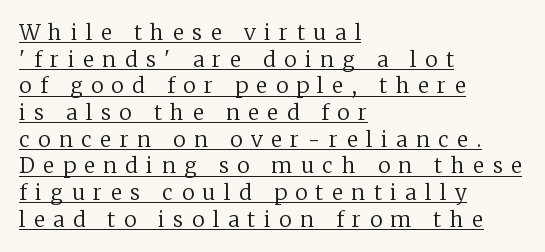
You could only call the tracking loose — the letters float apart. Caption: face not bold, strokes unweighted. Rendered with straight, roman letterforms. Students, observe: this is what conventionally led text looks like.
